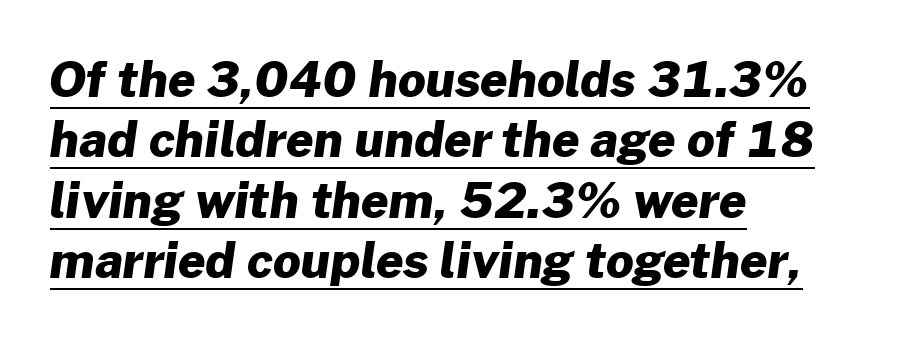
Q: Is the text bold? A: Yes.
Q: Is the typeface a serif or a sans-serif typeface? A: Sans-serif.
Q: Is the text underlined? A: Yes.
Q: How is the paragraph aligned? A: Left-aligned.
Q: Is the spacing between letters normal or unusually wide? A: Normal.
Q: Is the spacing between lines tight, normal or loose? A: Normal.
Q: Width (condensed, normal, or wide)? A: Normal.
Q: Stroke contrast? A: Low.
Q: x-height? A: Medium.
Q: Monospaced? A: No.
